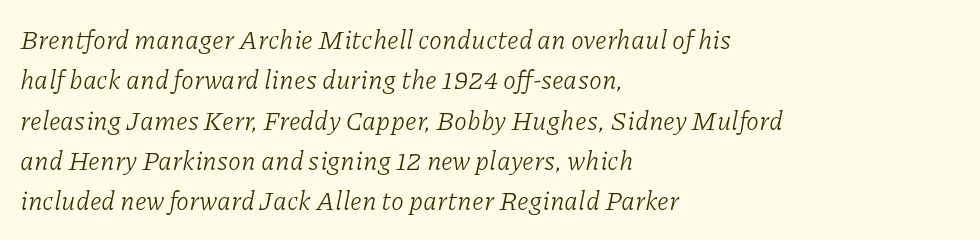
{"italic": "yes", "lean": "right", "slant_degrees": 11, "bold": "no", "underline": "no", "align": "left", "line_spacing": "normal", "line_spacing_ratio": 1.55, "letter_spacing": "normal", "letter_spacing_em": 0.0, "glyph_px": 26}
